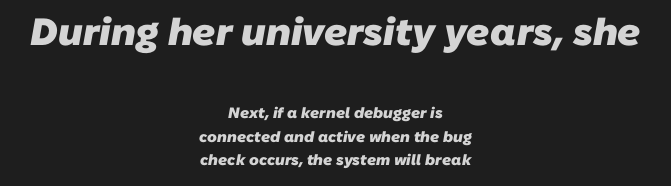
Is the block centered? Yes — each line is placed symmetrically about the middle. Summary of vertical rhythm: regular, with standard interline spacing. Font category for this specimen: sans-serif. The characters look thick and weighty, a clear bold. The horizontal fit of the characters is conventional and even. The composition opens big and finishes small.
